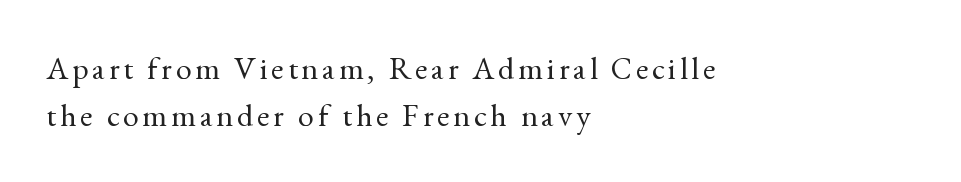
The image shows 32 px regular-weight serif type, upright; set left-aligned, normal line spacing (1.46x), not underlined; a small x-height.
